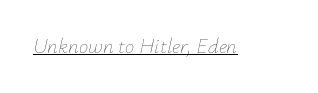
Is the type slanted? Yes — the strokes lean at a clear angle. The cut favours lightness, reaching ordinary text weight at its darkest. Check the space under the baseline: a stroke is drawn there. Tracking value appears to be zero — textbook default spacing.
